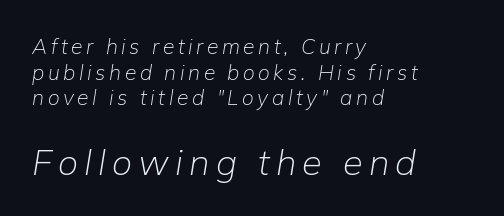
Q: Is the text bold? A: No.
Q: Is the text italic (slanted)? A: Yes, it leans right by about 9 degrees.
Q: Is the text underlined? A: No.
Q: How is the paragraph aligned? A: Left-aligned.
Q: Which block of text is set in a larger size, the first (top) or the second (bottom)? A: The second (bottom) one.
Q: Width (condensed, normal, or wide)? A: Normal.
Q: Stroke contrast? A: Low.
Q: x-height? A: Medium.
Q: Monospaced? A: No.
